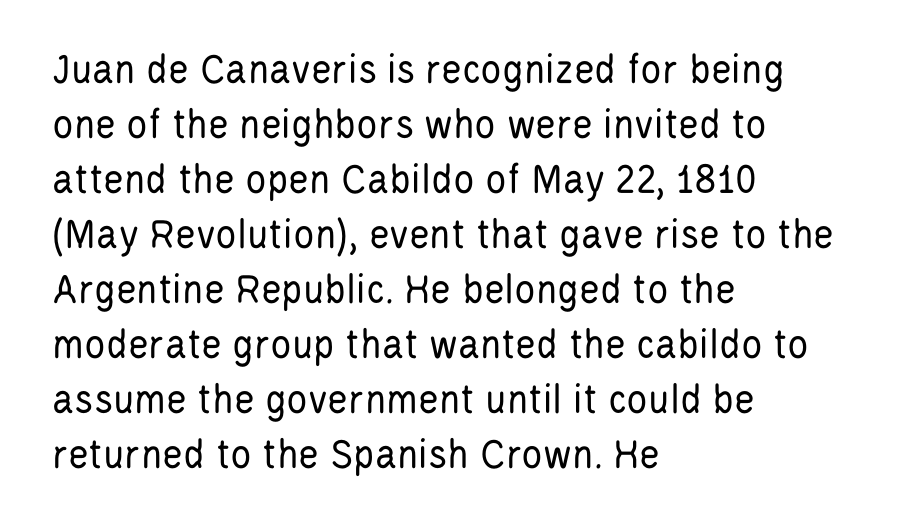
Q: Is the text bold? A: No.
Q: Is the text italic (slanted)? A: No, it is upright.
Q: Is the typeface a serif or a sans-serif typeface? A: Sans-serif.
Q: Is the text underlined? A: No.
Q: How is the paragraph aligned? A: Left-aligned.
Q: Is the spacing between letters normal or unusually wide? A: Normal.
Q: Is the spacing between lines tight, normal or loose? A: Normal.
Q: Width (condensed, normal, or wide)? A: Condensed.
Q: Stroke contrast? A: Low.
Q: x-height? A: Large.
Q: Monospaced? A: No.
